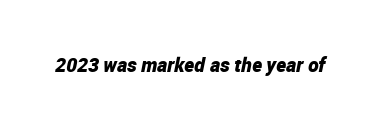
Underline: absent. Strokes here are thick enough to call this a true bold. The face used here is rendered with its standard letterfit. The axis of the letterforms is tilted away from vertical.
